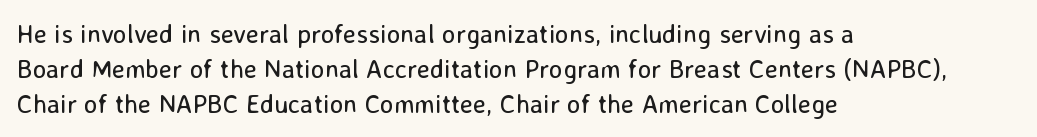
The strip under each line holds only bare page. Short note: letters normally spaced. The axis of the letterforms is exactly vertical. Line spacing here is normal. The rendering anchors every line to the left-hand side.
